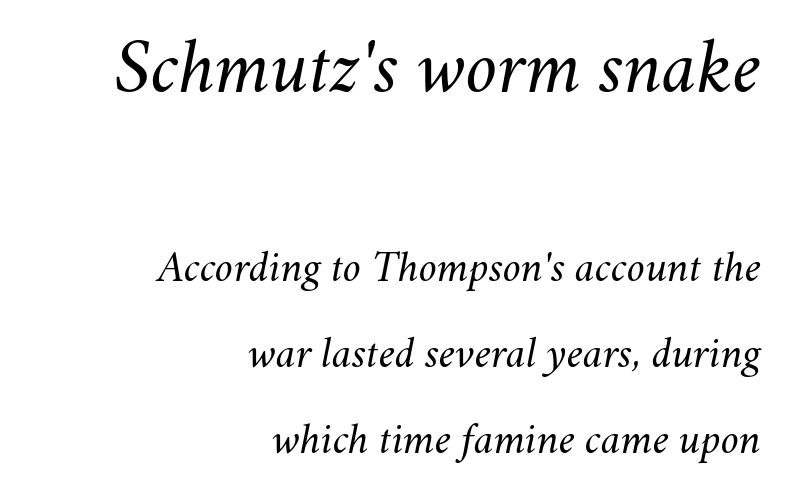
This sample has the flowing, uneven cadence of proportional lettering. Compared with a typical body face, this is equally light or lighter still. Does extra space separate the letters? No, they use regular spacing. The whole block is typeset with a tilt. Rows of type keep a wide berth in the vertical direction.
